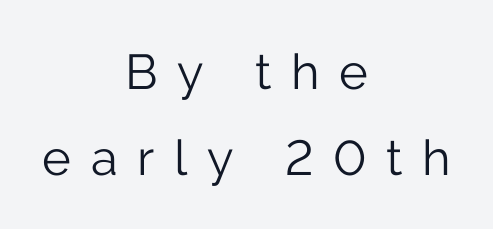
Q: Is the text bold? A: No.
Q: Is the text italic (slanted)? A: No, it is upright.
Q: Is the typeface a serif or a sans-serif typeface? A: Sans-serif.
Q: Is the text underlined? A: No.
Q: How is the paragraph aligned? A: Centered.
Q: Is the spacing between letters normal or unusually wide? A: Unusually wide.
Q: Width (condensed, normal, or wide)? A: Normal.
Q: Stroke contrast? A: Low.
Q: x-height? A: Medium.
Q: Monospaced? A: No.
